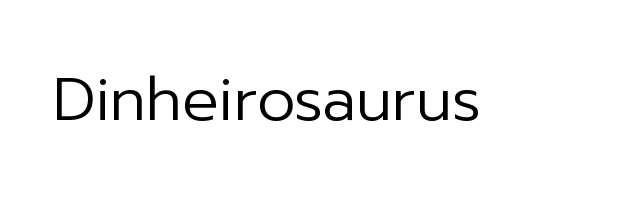
The image shows 61 px regular-weight sans-serif type, upright; set normal letter spacing, not underlined; low stroke contrast and a medium x-height.
